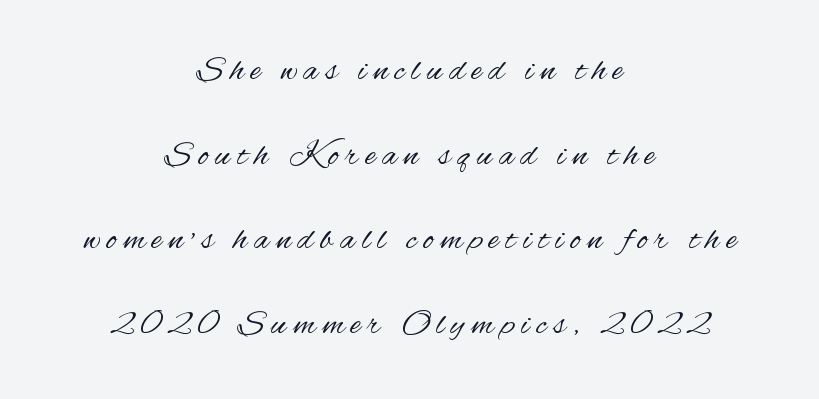
{"serif": "no", "bold": "no", "weight": "regular", "width": "condensed", "stroke_contrast": "medium", "x_height": "small", "monospaced": "no", "underline": "no", "align": "center", "line_spacing": "loose", "line_spacing_ratio": 2.42, "letter_spacing": "wide", "letter_spacing_em": 0.2, "glyph_px": 35}
